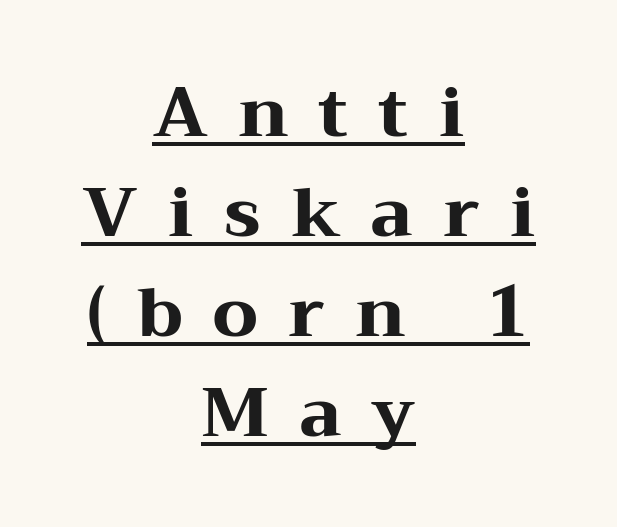
Posture: upright roman. The text block is weighted toward neither margin, spreading evenly from the middle. The glyphs in this specimen are seriffed. Each line of the rendering has a horizontal stroke beneath the glyphs. A typesetter would call this proportional, since set widths differ per character.
